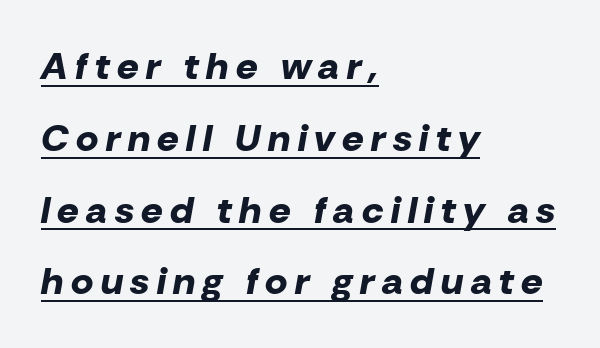
The image shows 38 px bold type, italic (leaning right); set left-aligned, line spacing 1.89x, unusually wide letter spacing (+0.2 em), underlined; low stroke contrast and a medium x-height.
